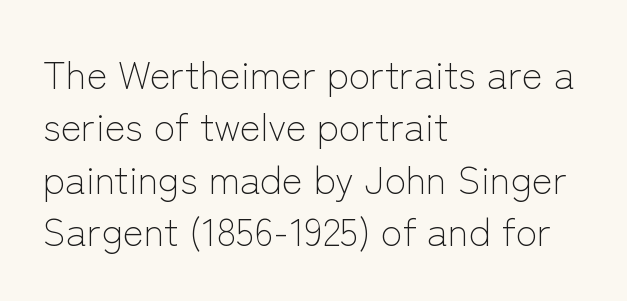
The image shows 39 px light sans-serif type, upright; set left-aligned, normal line spacing (1.34x), normal letter spacing, not underlined; low stroke contrast and a medium x-height.
